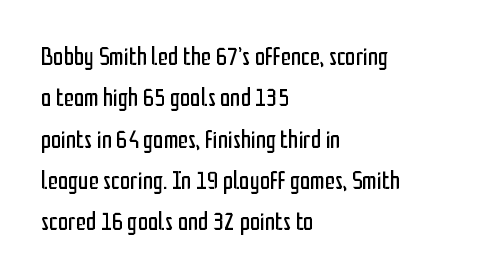
{"italic": "no", "bold": "no", "underline": "no", "align": "left", "line_spacing": "normal", "line_spacing_ratio": 1.59, "letter_spacing": "normal", "letter_spacing_em": 0.0, "glyph_px": 26}
